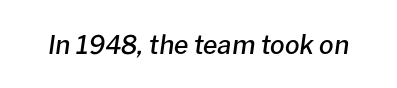
Q: Is the text bold? A: Semi-bold.
Q: Is the text italic (slanted)? A: Yes, it leans right by about 8 degrees.
Q: Is the text underlined? A: No.
Q: Is the spacing between letters normal or unusually wide? A: Normal.
